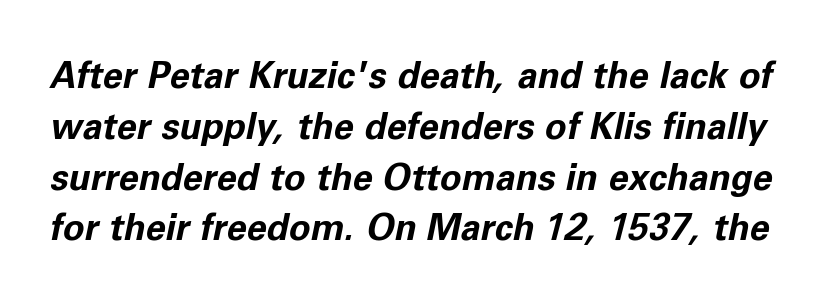
Q: Is the text bold? A: Yes.
Q: Is the text italic (slanted)? A: Yes, it leans right by about 11 degrees.
Q: Is the text underlined? A: No.
Q: Is the spacing between letters normal or unusually wide? A: Normal.
Q: Is the spacing between lines tight, normal or loose? A: Normal.
Q: Width (condensed, normal, or wide)? A: Normal.
Q: Stroke contrast? A: Low.
Q: x-height? A: Medium.
Q: Monospaced? A: No.
